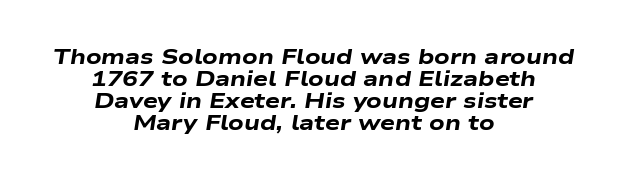
{"italic": "yes", "lean": "right", "slant_degrees": 9, "bold": "yes", "underline": "no", "align": "center", "line_spacing": "tight", "line_spacing_ratio": 1.04, "letter_spacing": "normal", "letter_spacing_em": 0.0, "glyph_px": 21}
